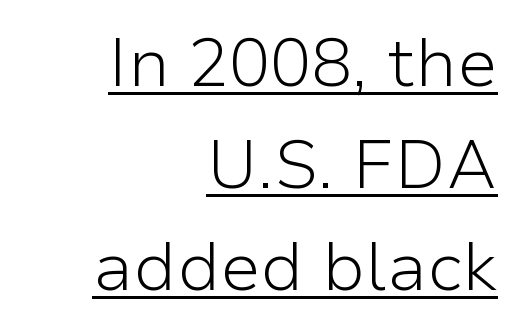
Q: Is the text bold? A: No.
Q: Is the text italic (slanted)? A: No, it is upright.
Q: Is the typeface a serif or a sans-serif typeface? A: Sans-serif.
Q: Is the text underlined? A: Yes.
Q: How is the paragraph aligned? A: Right-aligned.
Q: Is the spacing between letters normal or unusually wide? A: Normal.
Q: Is the spacing between lines tight, normal or loose? A: Normal.
Q: Width (condensed, normal, or wide)? A: Normal.
Q: Stroke contrast? A: Low.
Q: x-height? A: Medium.
Q: Monospaced? A: No.
